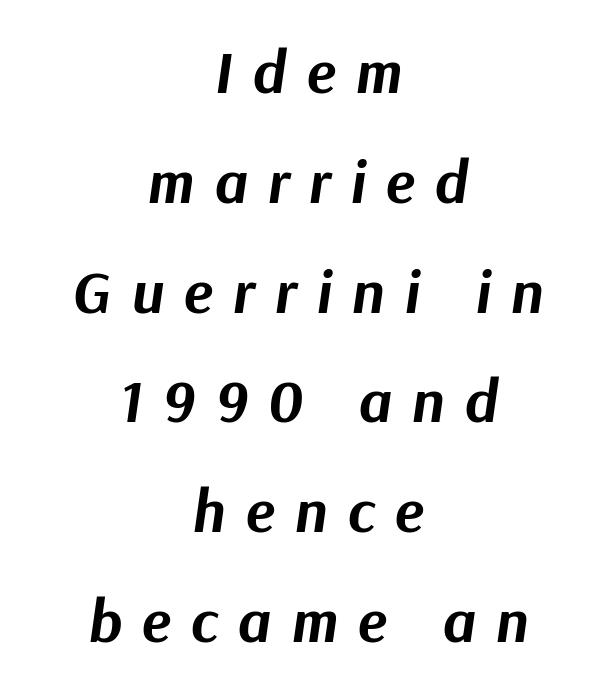
Q: Is the text bold? A: Yes.
Q: Is the text italic (slanted)? A: Yes, it leans right by about 9 degrees.
Q: Is the text underlined? A: No.
Q: How is the paragraph aligned? A: Centered.
Q: Is the spacing between letters normal or unusually wide? A: Unusually wide.
Q: Width (condensed, normal, or wide)? A: Normal.
Q: Stroke contrast? A: Medium.
Q: x-height? A: Medium.
Q: Monospaced? A: No.
